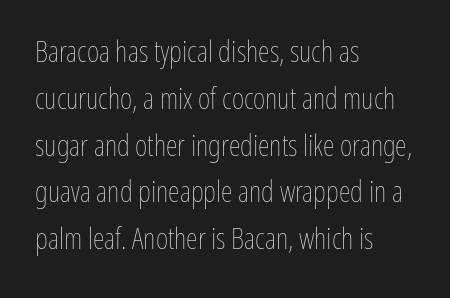
Q: Is the text bold? A: No.
Q: Is the text italic (slanted)? A: No, it is upright.
Q: Is the text underlined? A: No.
Q: How is the paragraph aligned? A: Left-aligned.
Q: Is the spacing between letters normal or unusually wide? A: Normal.
Q: Is the spacing between lines tight, normal or loose? A: Normal.
Q: Width (condensed, normal, or wide)? A: Condensed.
Q: Stroke contrast? A: Low.
Q: x-height? A: Medium.
Q: Monospaced? A: No.
